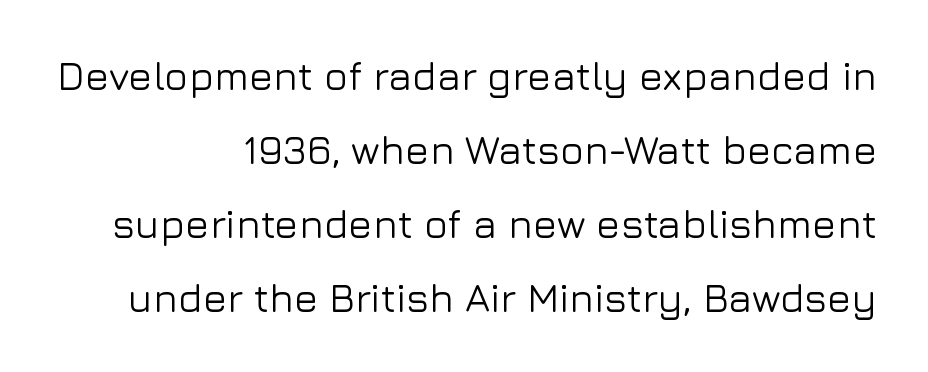
The image shows 40 px sans-serif type, upright; set right-aligned, line spacing 1.85x, normal letter spacing, not underlined; low stroke contrast and a medium x-height.
